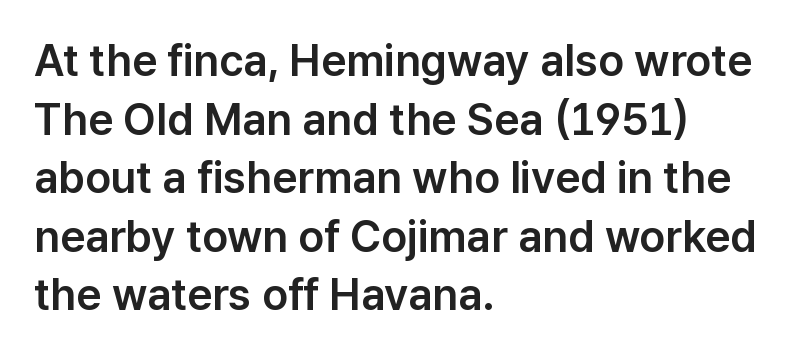
Q: Is the text italic (slanted)? A: No, it is upright.
Q: Is the typeface a serif or a sans-serif typeface? A: Sans-serif.
Q: Is the text underlined? A: No.
Q: How is the paragraph aligned? A: Left-aligned.
Q: Is the spacing between letters normal or unusually wide? A: Normal.
Q: Is the spacing between lines tight, normal or loose? A: Normal.
Q: Width (condensed, normal, or wide)? A: Normal.
Q: Stroke contrast? A: Low.
Q: x-height? A: Medium.
Q: Monospaced? A: No.
